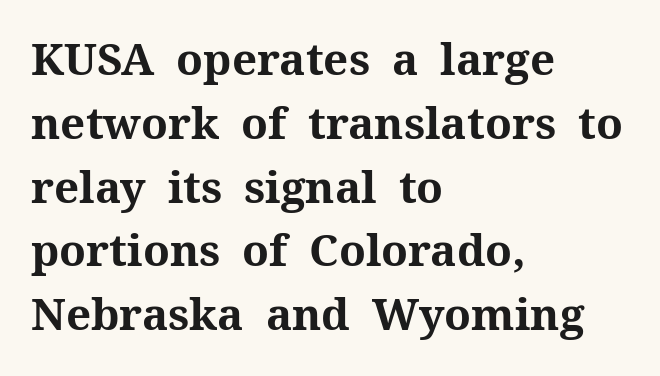
Q: Is the text bold? A: Yes.
Q: Is the text italic (slanted)? A: No, it is upright.
Q: Is the typeface a serif or a sans-serif typeface? A: Serif.
Q: Is the text underlined? A: No.
Q: How is the paragraph aligned? A: Left-aligned.
Q: Is the spacing between letters normal or unusually wide? A: Normal.
Q: Is the spacing between lines tight, normal or loose? A: Normal.
Q: Width (condensed, normal, or wide)? A: Normal.
Q: Stroke contrast? A: Medium.
Q: x-height? A: Medium.
Q: Monospaced? A: No.
